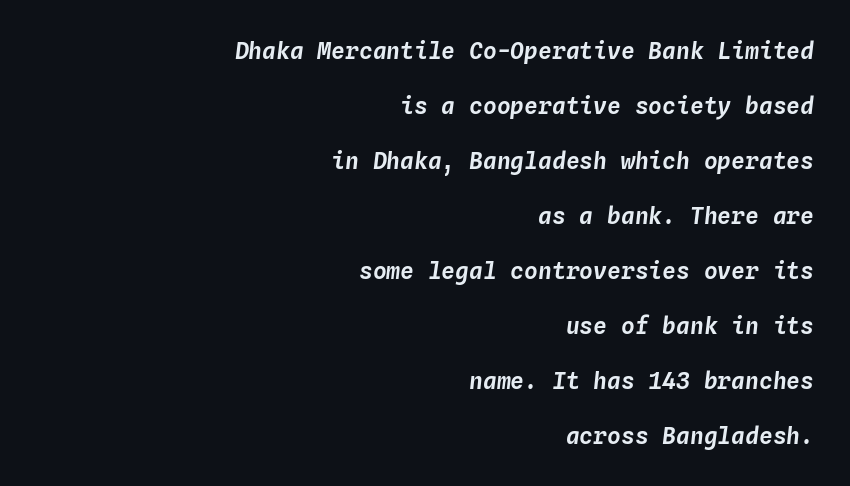
Q: Is the text italic (slanted)? A: Yes, it leans right by about 4 degrees.
Q: Is the text underlined? A: No.
Q: How is the paragraph aligned? A: Right-aligned.
Q: Is the spacing between letters normal or unusually wide? A: Normal.
Q: Is the spacing between lines tight, normal or loose? A: Loose.
